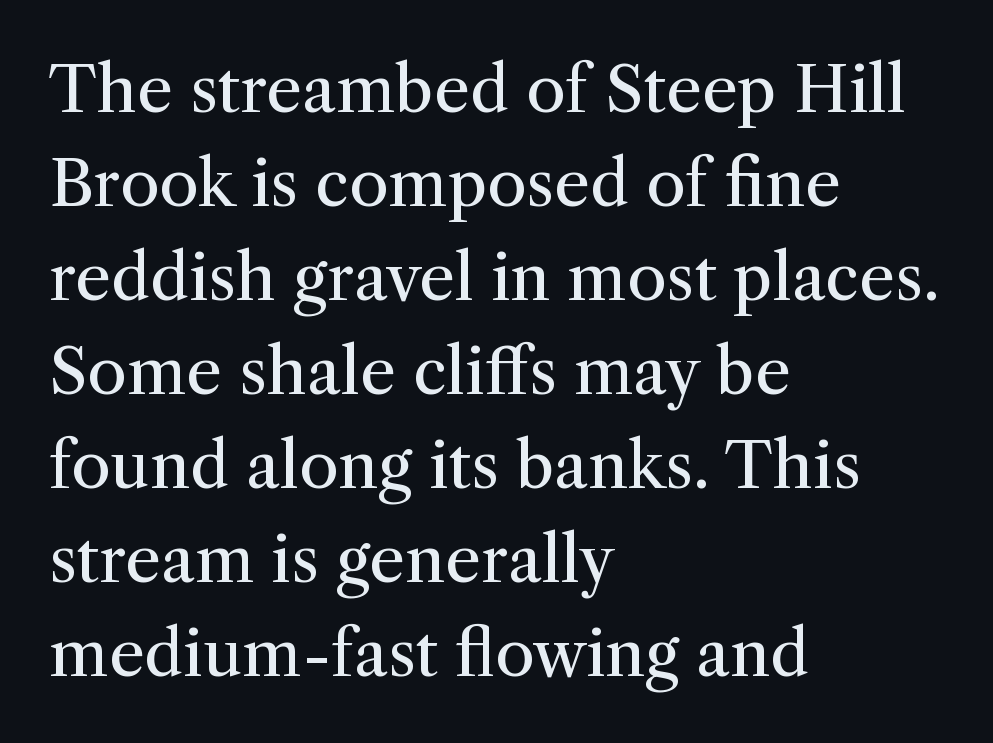
Q: Is the text bold? A: No.
Q: Is the text italic (slanted)? A: No, it is upright.
Q: Is the typeface a serif or a sans-serif typeface? A: Serif.
Q: Is the text underlined? A: No.
Q: How is the paragraph aligned? A: Left-aligned.
Q: Is the spacing between letters normal or unusually wide? A: Normal.
Q: Is the spacing between lines tight, normal or loose? A: Normal.
Q: Width (condensed, normal, or wide)? A: Normal.
Q: Stroke contrast? A: Medium.
Q: x-height? A: Medium.
Q: Monospaced? A: No.
